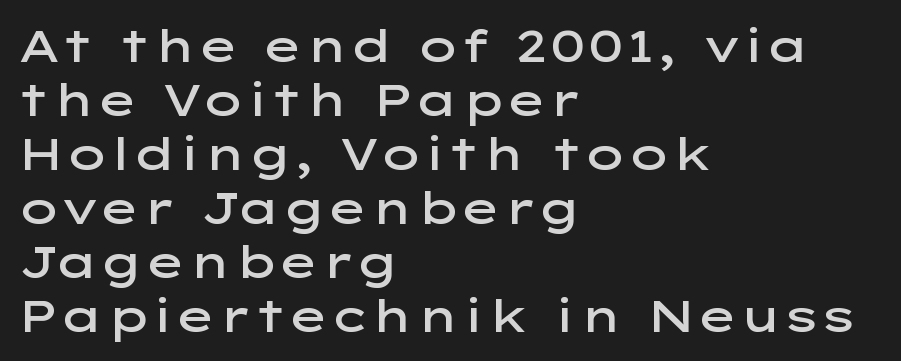
The image shows 45 px semibold, wide sans-serif type, upright; set left-aligned, line spacing 1.2x, normal letter spacing, not underlined; low stroke contrast and a medium x-height.
